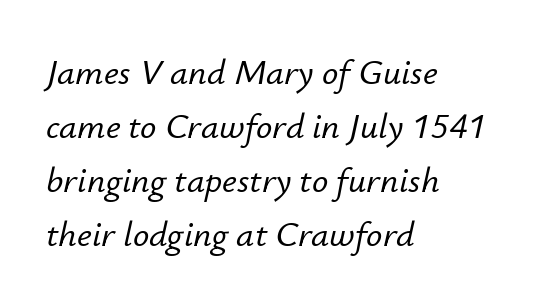
In terms of leading, this rendering sits right in the middle. Each letter keeps its own natural width here, so spacing adapts to shape. These lines keep a tight, regular rhythm from letter to letter. The passage shown leans; its letterforms are oblique.
